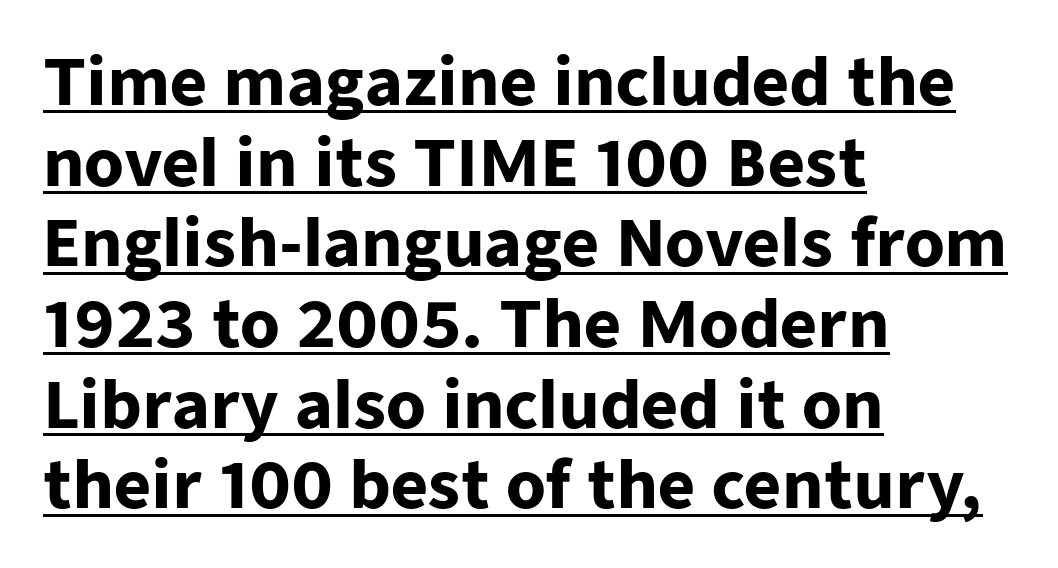
Notice how the passage keeps a crisp vertical edge on the left only. The face used here has the dense, thick strokes of a bold. The rendering shows plain stroke endings on the letterforms — a sans-serif design. Each line of the rendering has a horizontal stroke beneath the glyphs.
